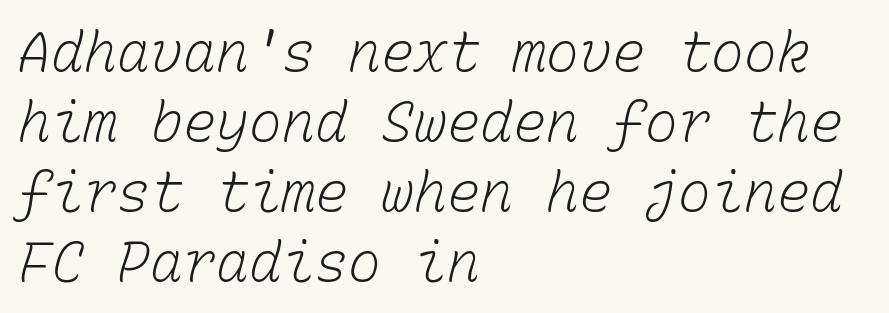
The space beneath each line is pristine and unruled. Think of a typewriter: that constant character pitch is what you see here. Default kerning and tracking; the words read as compact shapes. Stroke thickness stays within the range of a standard reading face or lighter. Whoever set this chose a conventional vertical rhythm. The rendering anchors every line to the left-hand side.
